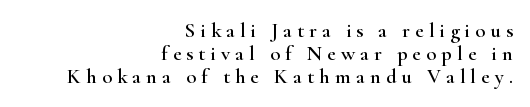
Honestly, the letter spacing is so wide it's the main thing you notice. This sample uses an upright cut, with every glyph sitting square on the baseline. Layout note: lines flush right. Rows of type sit shoulder to shoulder in the vertical direction.
